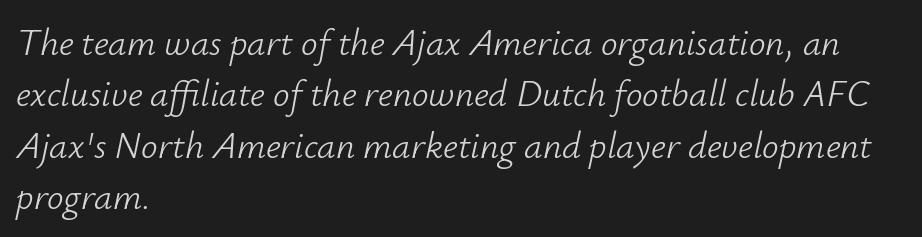
Q: Is the text bold? A: No.
Q: Is the text italic (slanted)? A: Yes, it leans right by about 12 degrees.
Q: Is the text underlined? A: No.
Q: How is the paragraph aligned? A: Left-aligned.
Q: Is the spacing between letters normal or unusually wide? A: Normal.
Q: Is the spacing between lines tight, normal or loose? A: Normal.
Q: Width (condensed, normal, or wide)? A: Normal.
Q: Stroke contrast? A: Low.
Q: x-height? A: Small.
Q: Monospaced? A: No.
